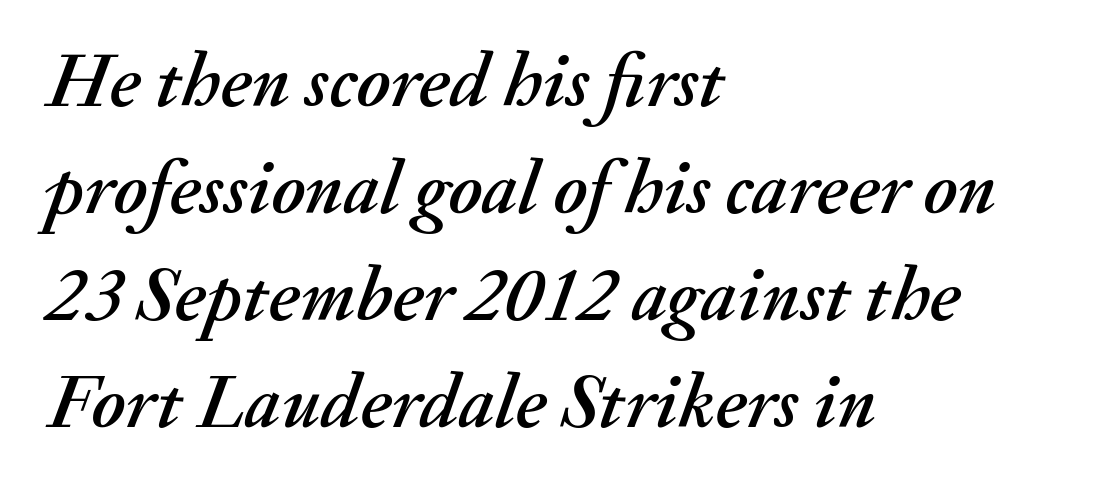
The space between consecutive lines is moderate. Compared with a centered layout, this one pins lines to the left instead. Descender tails drop into unmarked territory. Every character sits at an angle, as italics do.
